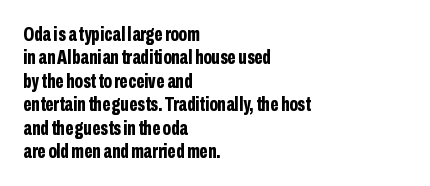
{"italic": "no", "bold": "yes", "underline": "no", "align": "left", "line_spacing_ratio": 1.17, "letter_spacing": "normal", "letter_spacing_em": 0.0, "glyph_px": 20}
